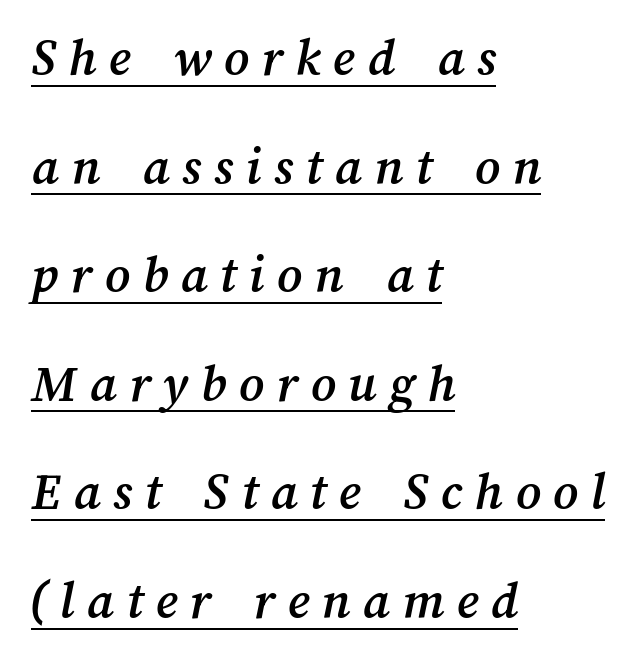
Substantial extra tracking has been applied to these lines. The passage is arranged the way most books set body copy — flush left. A typesetter would call this leading open, well beyond the default. The rendering uses natural spacing where letterforms have individual widths. Has an underline been added? It has.
